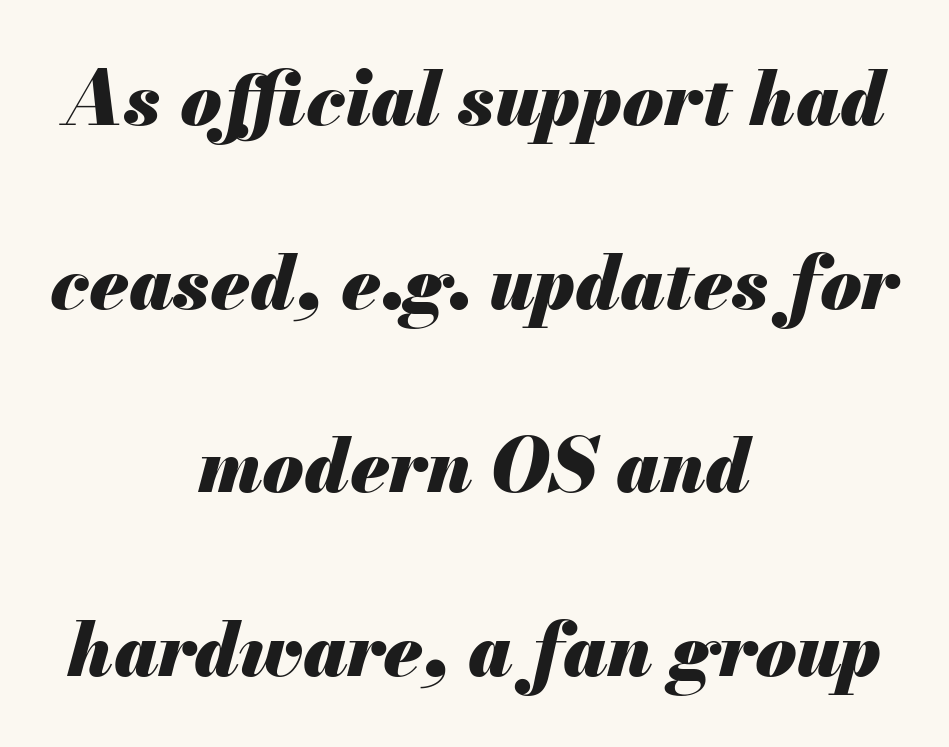
{"italic": "yes", "lean": "right", "slant_degrees": 13, "bold": "yes", "weight": "heavy", "width": "normal", "stroke_contrast": "medium", "x_height": "small", "monospaced": "no", "underline": "no", "align": "center", "line_spacing": "loose", "line_spacing_ratio": 2.45, "letter_spacing": "normal", "letter_spacing_em": 0.0, "glyph_px": 75}
